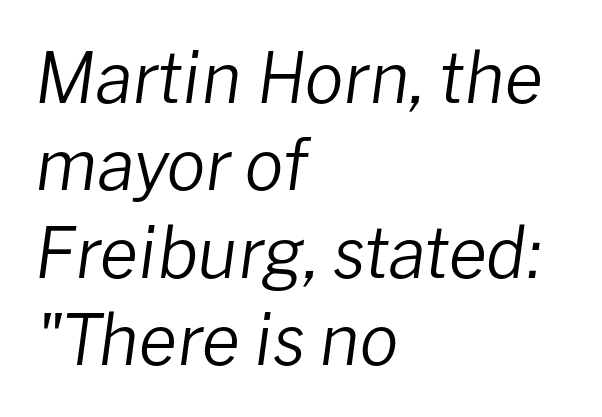
{"italic": "yes", "lean": "right", "slant_degrees": 8, "bold": "no", "weight": "regular", "width": "normal", "stroke_contrast": "low", "x_height": "medium", "monospaced": "no", "underline": "no", "align": "left", "line_spacing": "normal", "line_spacing_ratio": 1.25, "letter_spacing": "normal", "letter_spacing_em": 0.0, "glyph_px": 70}
